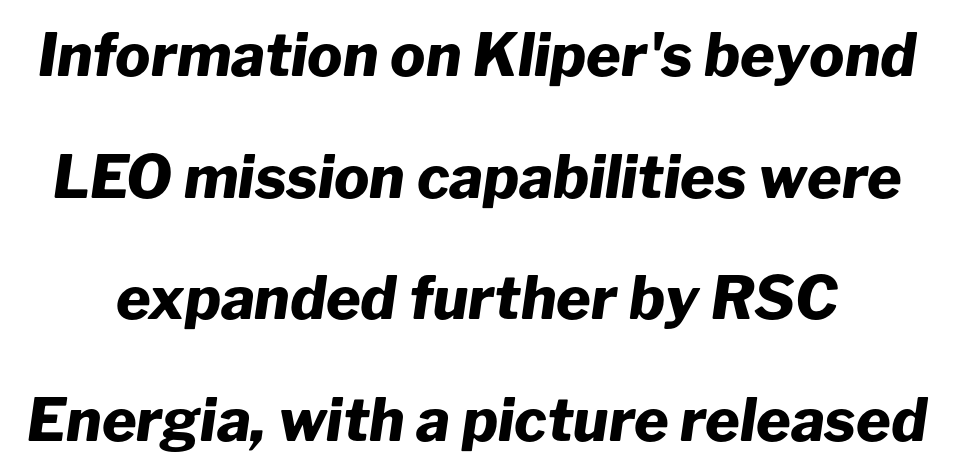
The image shows 59 px heavy type, italic (leaning right); set loose line spacing (2.06x), normal letter spacing, not underlined; low stroke contrast and a medium x-height.
